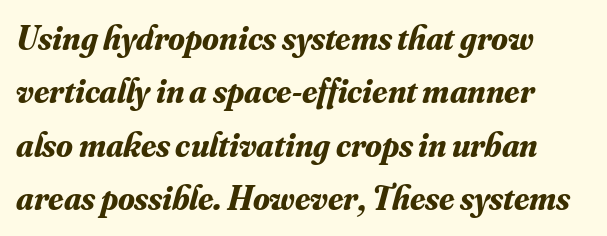
This block has exactly the height ordinary leading produces. This sample has the flowing, uneven cadence of proportional lettering. What kind of face is this? One with serifs. Characters are canted at an angle relative to the baseline's perpendicular.
